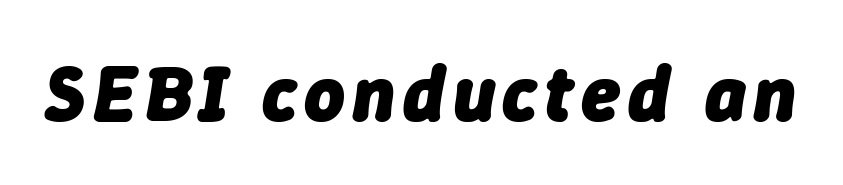
The image shows 78 px heavy type, italic (leaning right); set not underlined; low stroke contrast and a medium x-height.
